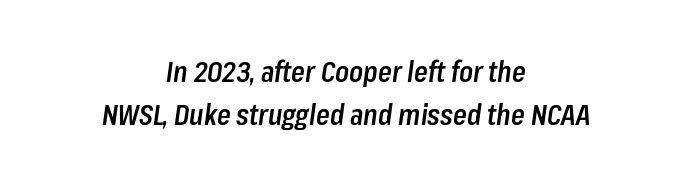
The image shows 28 px semibold, condensed type, italic (leaning right); set centered, normal line spacing (1.55x), normal letter spacing, not underlined; low stroke contrast and a medium x-height.
